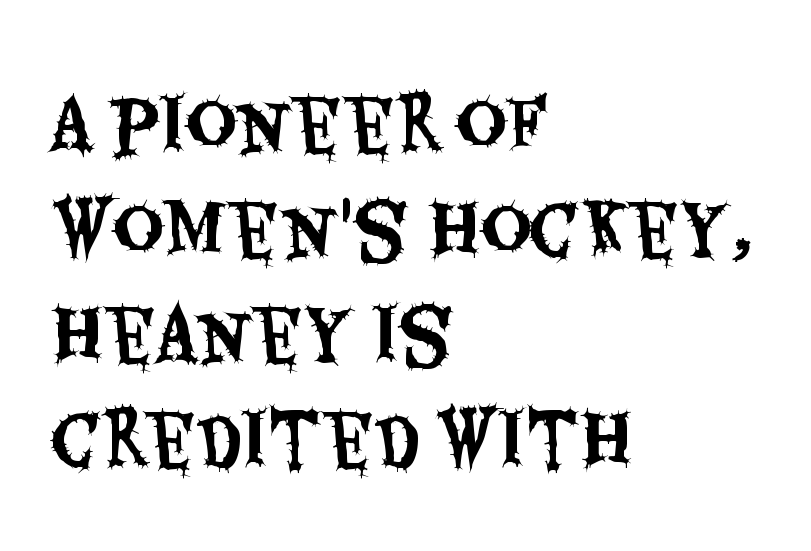
Standard letterfit; no display-style spreading of the glyphs. The foot of each line stays bare and open. Note: no serifs on the glyphs. The rendering uses natural spacing where letterforms have individual widths.
